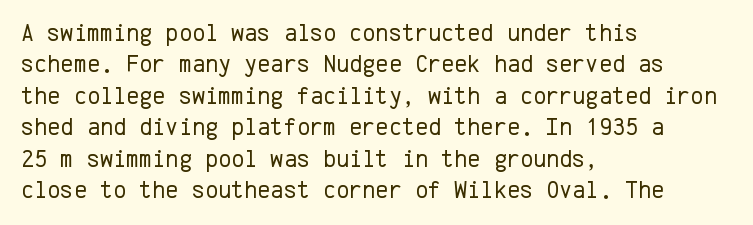
The image shows 25 px text type, upright; set left-aligned, normal line spacing (1.26x), normal letter spacing, not underlined.
